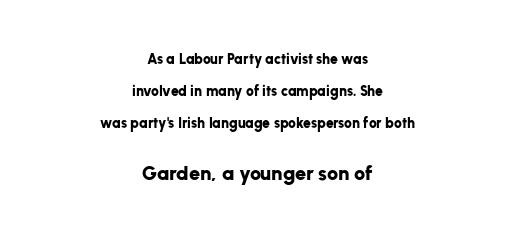
Q: Is the text bold? A: Yes.
Q: Is the text italic (slanted)? A: No, it is upright.
Q: Is the text underlined? A: No.
Q: How is the paragraph aligned? A: Centered.
Q: Is the spacing between letters normal or unusually wide? A: Normal.
Q: Is the spacing between lines tight, normal or loose? A: Loose.
Q: Which block of text is set in a larger size, the first (top) or the second (bottom)? A: The second (bottom) one.
